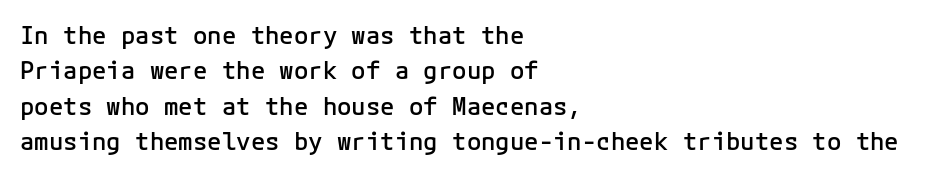
A fair bit of extra ink — the face is semibold, not bold. A roman cut, with each character standing at attention. The ragged edge is on the right, which tells us the setting is flush left. Leading: standard. The area under the type is left untouched.
